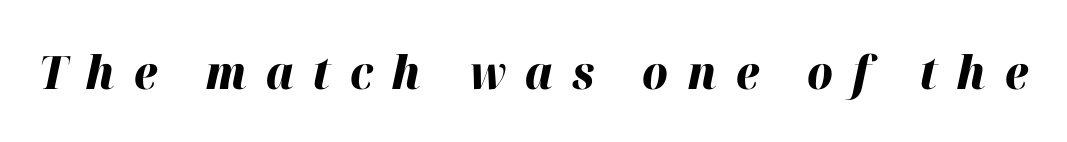
Q: Is the text bold? A: Yes.
Q: Is the text italic (slanted)? A: Yes, it leans right by about 12 degrees.
Q: Is the text underlined? A: No.
Q: Is the spacing between letters normal or unusually wide? A: Unusually wide.
Q: Width (condensed, normal, or wide)? A: Normal.
Q: Stroke contrast? A: High.
Q: x-height? A: Medium.
Q: Monospaced? A: No.
